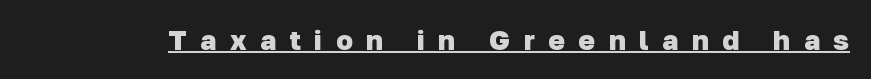
Q: Is the text bold? A: Yes.
Q: Is the typeface a serif or a sans-serif typeface? A: Sans-serif.
Q: Is the text underlined? A: Yes.
Q: Is the spacing between letters normal or unusually wide? A: Unusually wide.
Q: Width (condensed, normal, or wide)? A: Normal.
Q: Stroke contrast? A: Low.
Q: x-height? A: Medium.
Q: Monospaced? A: No.
